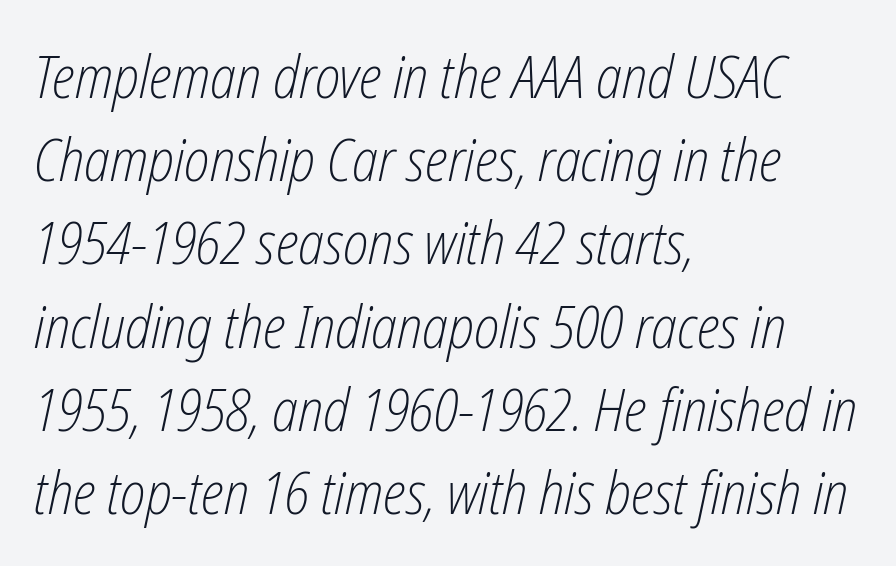
The image shows 59 px light, condensed type, italic (leaning right); set left-aligned, normal line spacing (1.41x), normal letter spacing, not underlined; low stroke contrast and a medium x-height.
